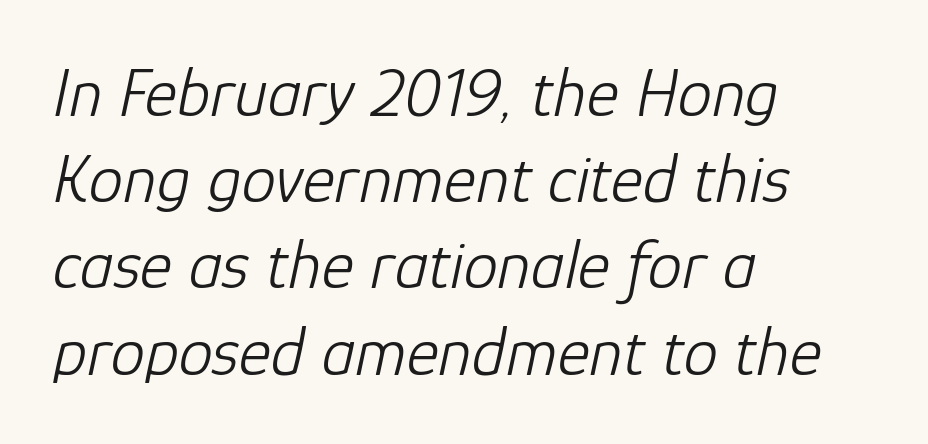
The image shows 69 px light type, italic (leaning right); set left-aligned, normal line spacing (1.25x), normal letter spacing, not underlined; low stroke contrast and a medium x-height.
